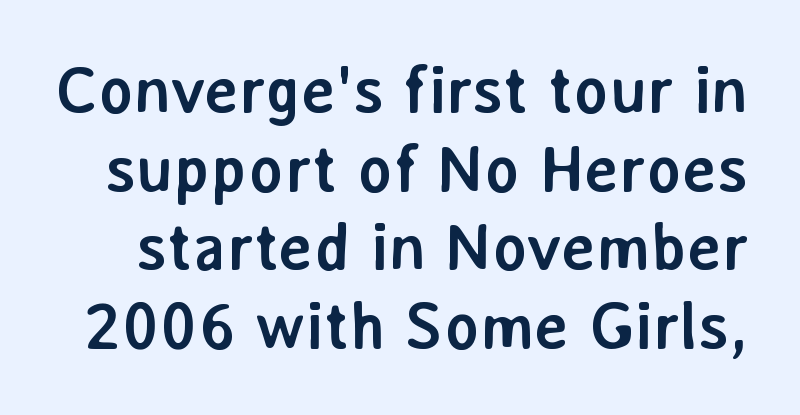
How heavy is the stroke? Heavy — this is a bold. You could not count columns in this text — the font is proportionally spaced. The letters carry no serifs — their stems end cleanly without finishing strokes. Glyph-to-glyph distance matches everyday printed text. The axis of the letterforms is exactly vertical. Underlining? Definitely not there.
